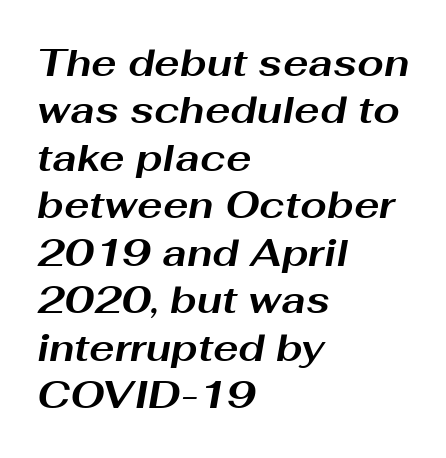
{"italic": "yes", "lean": "right", "slant_degrees": 10, "bold": "yes", "weight": "bold", "width": "wide", "stroke_contrast": "medium", "x_height": "medium", "monospaced": "no", "underline": "no", "align": "left", "line_spacing": "normal", "line_spacing_ratio": 1.25, "letter_spacing": "normal", "letter_spacing_em": 0.0, "glyph_px": 38}
